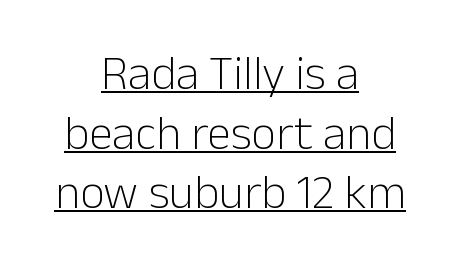
Q: Is the text bold? A: No.
Q: Is the text italic (slanted)? A: No, it is upright.
Q: Is the typeface a serif or a sans-serif typeface? A: Sans-serif.
Q: Is the text underlined? A: Yes.
Q: How is the paragraph aligned? A: Centered.
Q: Is the spacing between letters normal or unusually wide? A: Normal.
Q: Width (condensed, normal, or wide)? A: Normal.
Q: Stroke contrast? A: Low.
Q: x-height? A: Medium.
Q: Monospaced? A: No.
